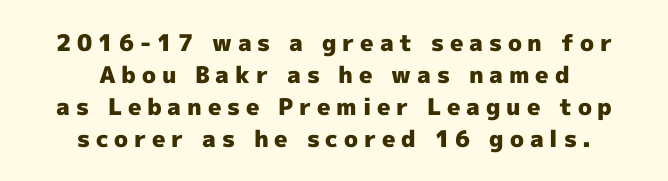
Visually the block forms a symmetrical silhouette, jagged on both flanks. The letters are bold, with thick, heavy strokes. The passage shown stacks its lines at a standard gap. Rendered with straight, roman letterforms. A bare baseline throughout the passage. Is the letter spacing exaggerated? Yes — the characters are pushed far apart.
